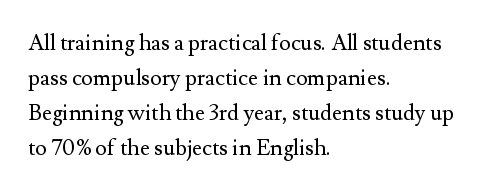
Every stem runs plumb, perpendicular to the baseline. Ink coverage per letter is moderate at most. Does extra space separate the letters? No, they use regular spacing. Line starts are locked; line ends wander. If you measured baseline to baseline, you'd find a middling distance.
